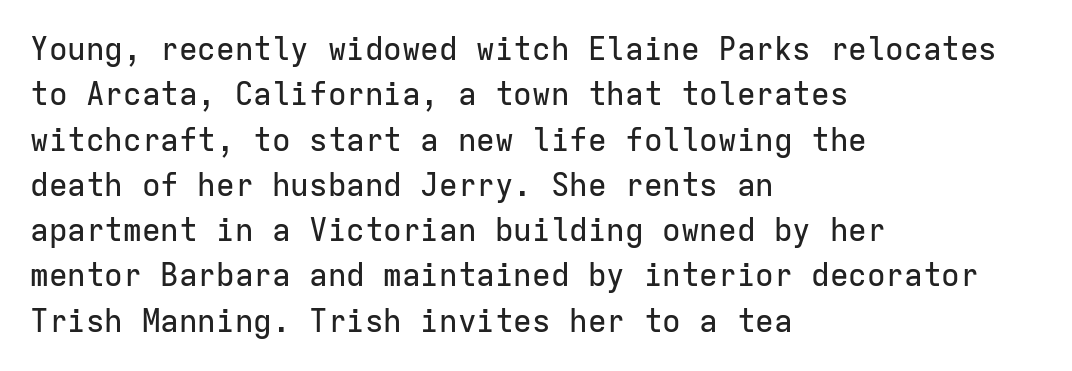
Q: Is the text italic (slanted)? A: No, it is upright.
Q: Is the typeface a serif or a sans-serif typeface? A: Sans-serif.
Q: Is the text underlined? A: No.
Q: How is the paragraph aligned? A: Left-aligned.
Q: Is the spacing between letters normal or unusually wide? A: Normal.
Q: Is the spacing between lines tight, normal or loose? A: Normal.
Q: Width (condensed, normal, or wide)? A: Normal.
Q: Stroke contrast? A: Low.
Q: x-height? A: Medium.
Q: Monospaced? A: Yes.
